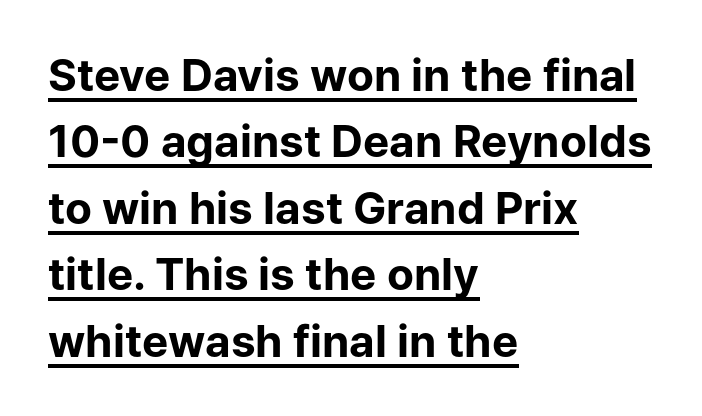
The image shows 44 px bold sans-serif type, upright; set left-aligned, normal line spacing (1.51x), normal letter spacing, underlined; low stroke contrast and a medium x-height.
